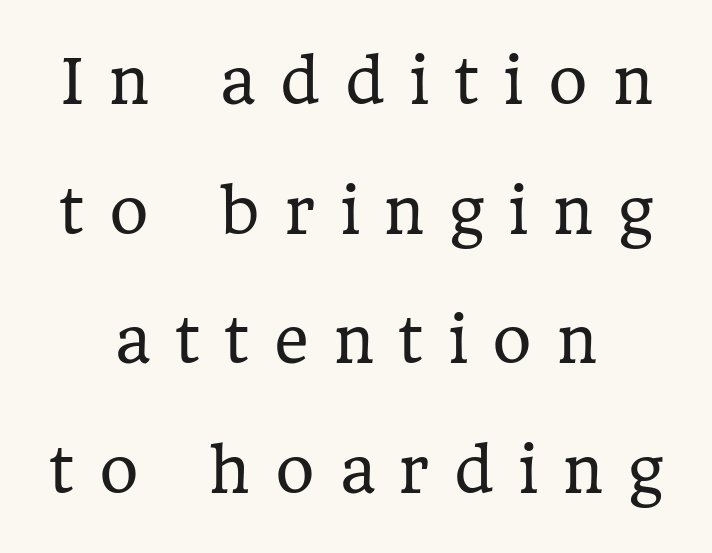
Q: Is the text bold? A: No.
Q: Is the text italic (slanted)? A: No, it is upright.
Q: Is the typeface a serif or a sans-serif typeface? A: Serif.
Q: Is the text underlined? A: No.
Q: How is the paragraph aligned? A: Centered.
Q: Is the spacing between letters normal or unusually wide? A: Unusually wide.
Q: Is the spacing between lines tight, normal or loose? A: Loose.
Q: Width (condensed, normal, or wide)? A: Normal.
Q: Stroke contrast? A: Low.
Q: x-height? A: Medium.
Q: Monospaced? A: No.
